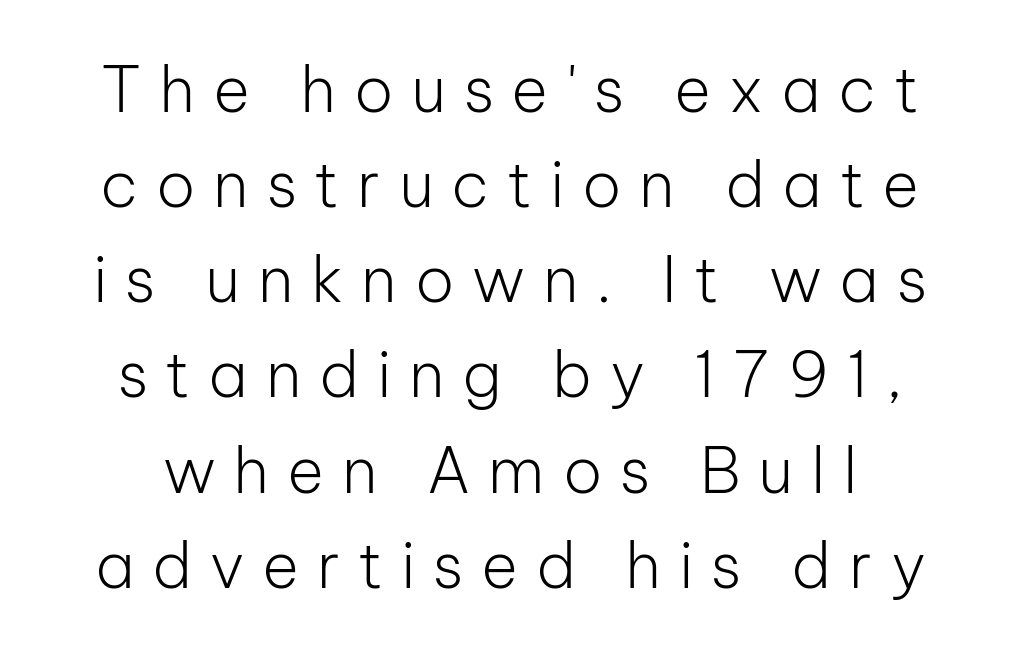
Q: Is the text bold? A: No.
Q: Is the text italic (slanted)? A: No, it is upright.
Q: Is the typeface a serif or a sans-serif typeface? A: Sans-serif.
Q: Is the text underlined? A: No.
Q: Is the spacing between letters normal or unusually wide? A: Unusually wide.
Q: Is the spacing between lines tight, normal or loose? A: Normal.
Q: Width (condensed, normal, or wide)? A: Normal.
Q: Stroke contrast? A: Low.
Q: x-height? A: Medium.
Q: Monospaced? A: No.
